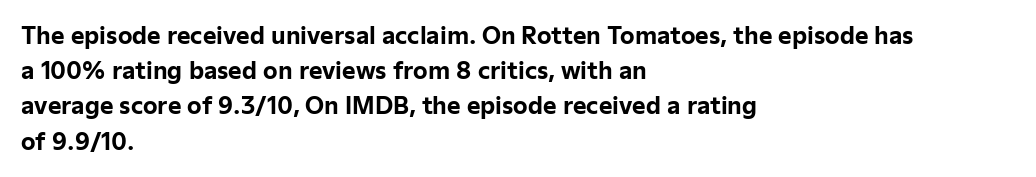
Q: Is the text bold? A: Yes.
Q: Is the text italic (slanted)? A: No, it is upright.
Q: Is the text underlined? A: No.
Q: How is the paragraph aligned? A: Left-aligned.
Q: Is the spacing between letters normal or unusually wide? A: Normal.
Q: Is the spacing between lines tight, normal or loose? A: Normal.
